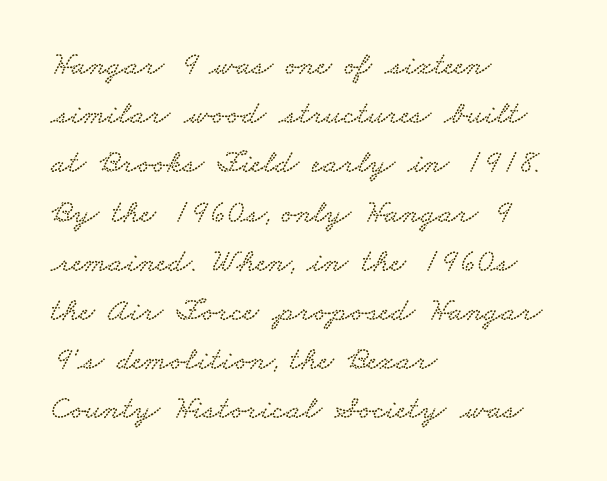
Compared with a centered layout, this one pins lines to the left instead. To sum up the face: it has serifs. Just letters on the line, the space beneath them empty. Looks like regular typesetting: each glyph gets only the width it needs.
